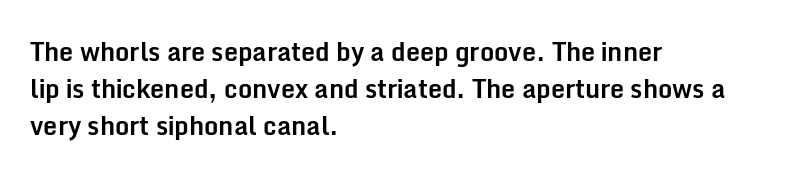
Horizontally, the lines are justified to the leading edge only. These words are printed bold, with thick strokes throughout. These lines sit exactly where default settings would place them. Every character sits straight up, as roman type does. Beneath every word, the page is bare.
